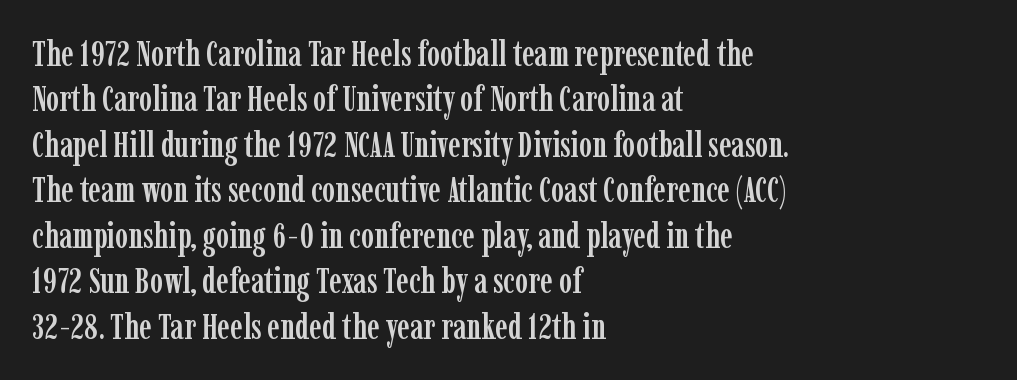
Leftover space on each line is placed entirely after the last word. The rendering uses natural spacing where letterforms have individual widths. There is no visible air inserted between adjacent glyphs. A serif font was chosen for this passage. Descender tails drop into unmarked territory.
